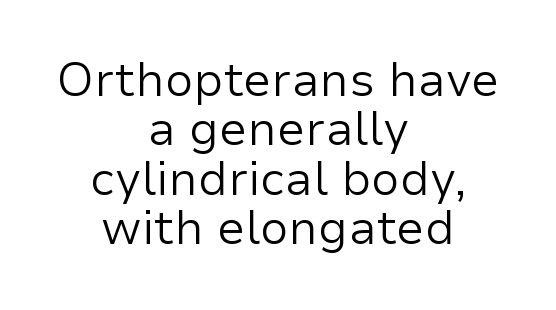
Horizontal alignment here is central, giving a formal, balanced look. The line texture is even and compact thanks to regular tracking. Posture: vertical. How would I describe the line gaps? Narrow and economical. The characters are drawn with everyday or finer stroke widths.
